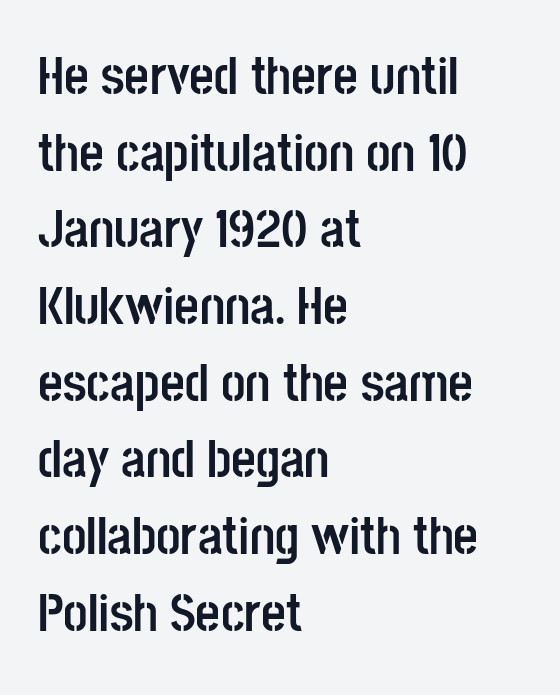
Q: Is the text bold? A: Yes.
Q: Is the text italic (slanted)? A: No, it is upright.
Q: Is the typeface a serif or a sans-serif typeface? A: Sans-serif.
Q: Is the text underlined? A: No.
Q: How is the paragraph aligned? A: Left-aligned.
Q: Is the spacing between letters normal or unusually wide? A: Normal.
Q: Is the spacing between lines tight, normal or loose? A: Normal.
Q: Width (condensed, normal, or wide)? A: Condensed.
Q: Stroke contrast? A: Low.
Q: x-height? A: Large.
Q: Monospaced? A: No.
